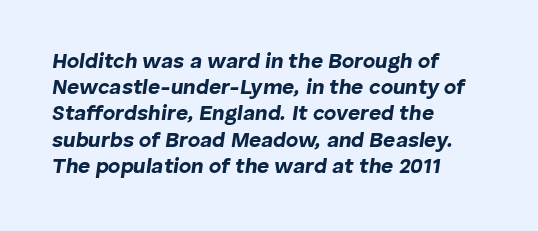
{"italic": "yes", "lean": "right", "slant_degrees": 8, "bold": "yes", "underline": "no", "align": "left", "line_spacing": "normal", "line_spacing_ratio": 1.25, "letter_spacing": "normal", "letter_spacing_em": 0.0, "glyph_px": 21}
